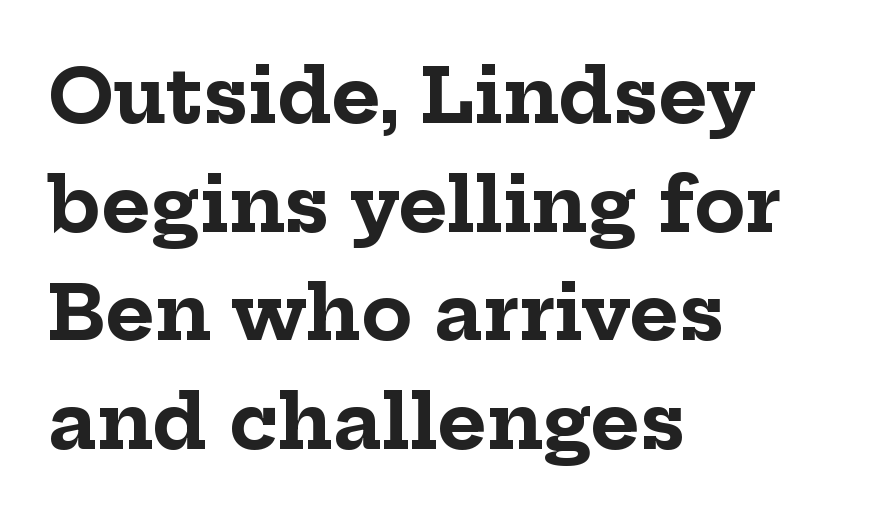
{"serif": "yes", "italic": "no", "bold": "yes", "weight": "bold", "width": "normal", "stroke_contrast": "low", "x_height": "medium", "monospaced": "no", "underline": "no", "align": "left", "line_spacing": "normal", "line_spacing_ratio": 1.45, "letter_spacing": "normal", "letter_spacing_em": 0.0, "glyph_px": 75}
